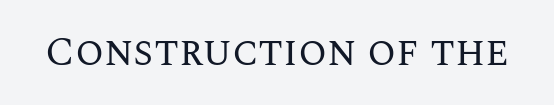
The weight would be labelled regular, book, light, or lighter still. This sample has the flowing, uneven cadence of proportional lettering. The letters sit at their default tracking, neither squeezed nor spread. The strip under each line holds only bare page. The axis of the letterforms is exactly vertical.
